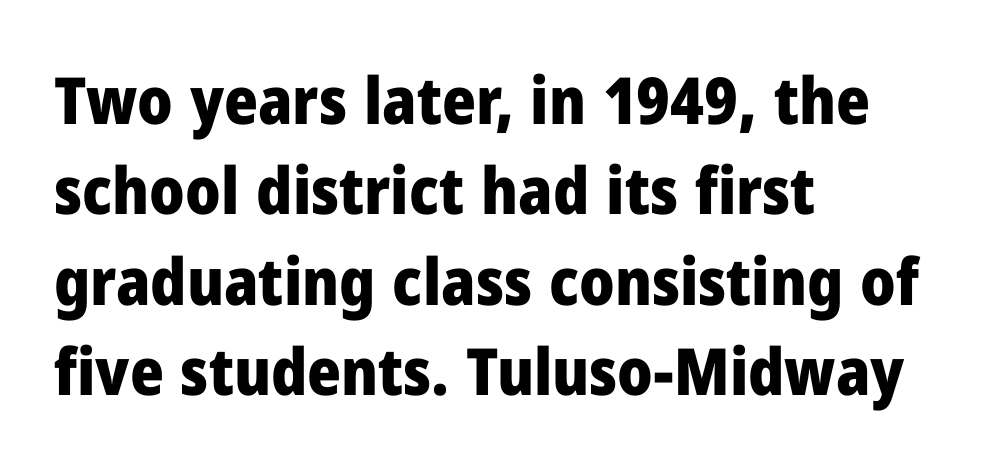
Is the type bold? Yes — the strokes are clearly thick and heavy. The specimen omits any rule beneath the text block's lines. Nope, not italic — everything's standing straight. Look at the tracking — it's just the regular setting, nothing added. A typesetter would call this proportional, since set widths differ per character. Casual observation: everything's shoved over to the left.
